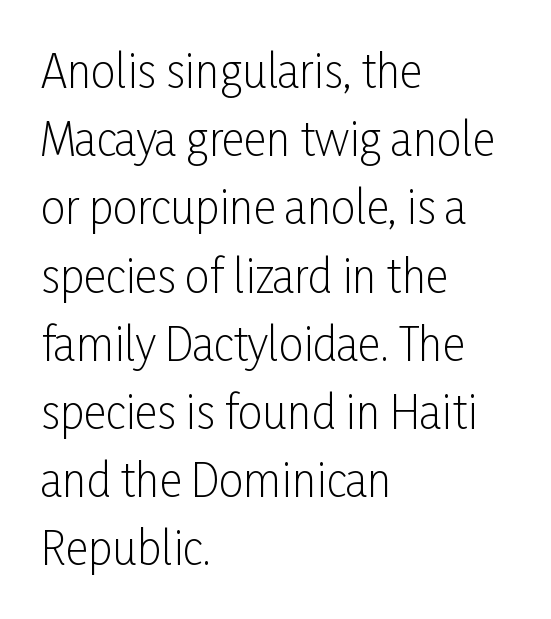
The image shows 44 px light, condensed sans-serif type, upright; set left-aligned, normal line spacing (1.55x), normal letter spacing, not underlined; low stroke contrast and a medium x-height.
